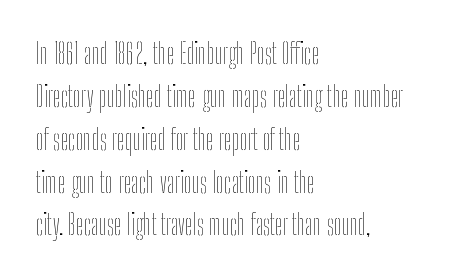
Q: Is the text bold? A: No.
Q: Is the text italic (slanted)? A: No, it is upright.
Q: Is the text underlined? A: No.
Q: How is the paragraph aligned? A: Left-aligned.
Q: Is the spacing between letters normal or unusually wide? A: Normal.
Q: Is the spacing between lines tight, normal or loose? A: Normal.
Q: Width (condensed, normal, or wide)? A: Condensed.
Q: Stroke contrast? A: Low.
Q: x-height? A: Medium.
Q: Monospaced? A: No.
